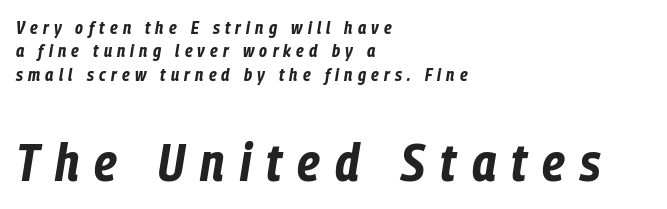
Has an underline been added? It has not. Italic: yes, the glyphs are oblique. Character widths vary here, with narrow letters taking less room than wide ones. Loose tracking; the words dissolve into strings of separated letters. Strokes here are thick enough to call this a true bold.
